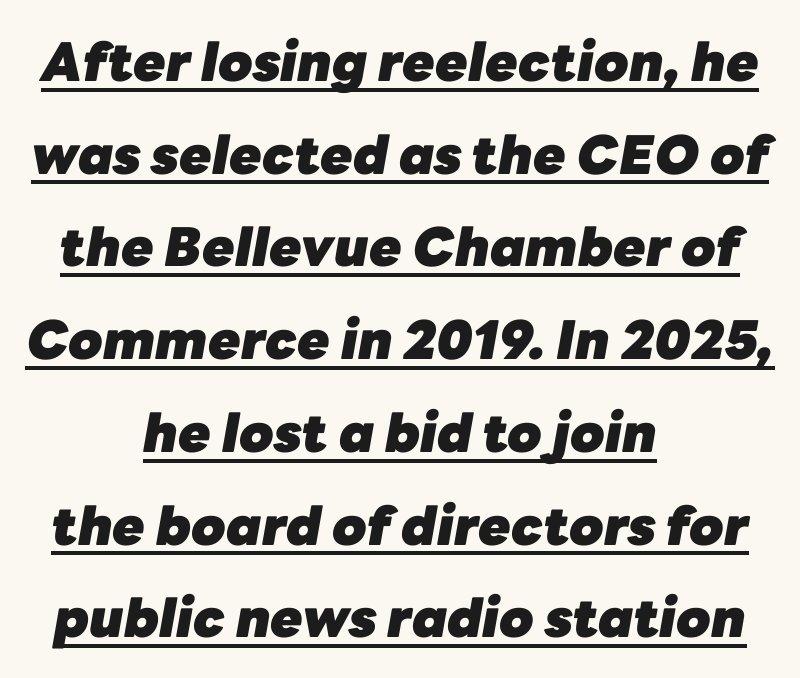
Glyph-to-glyph distance matches everyday printed text. Is this a fixed-width face? No — the glyphs have proportional, varying widths. Heavy-handed strokes throughout: this text is bold. The specimen reads as italic at a glance.
